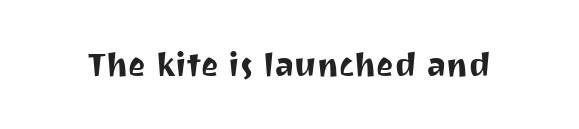
{"serif": "no", "italic": "no", "width": "normal", "stroke_contrast": "medium", "x_height": "medium", "monospaced": "no", "underline": "no", "letter_spacing": "normal", "letter_spacing_em": 0.0, "glyph_px": 33}
